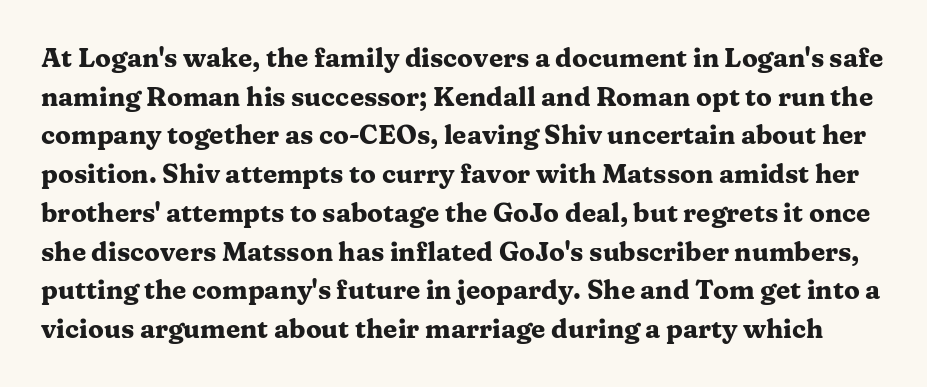
Q: Is the text bold? A: Yes.
Q: Is the text italic (slanted)? A: No, it is upright.
Q: Is the text underlined? A: No.
Q: Is the spacing between letters normal or unusually wide? A: Normal.
Q: Is the spacing between lines tight, normal or loose? A: Normal.
